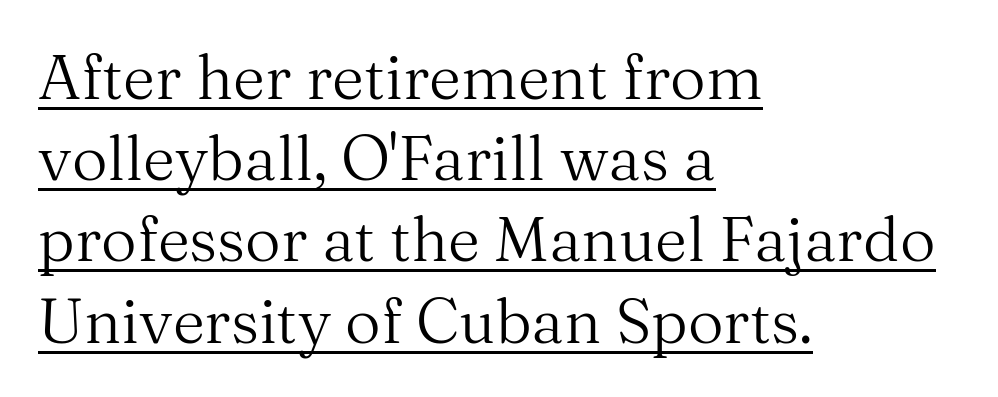
The image shows 62 px regular-weight serif type, upright; set left-aligned, normal line spacing (1.31x), normal letter spacing, underlined; medium stroke contrast and a medium x-height.
